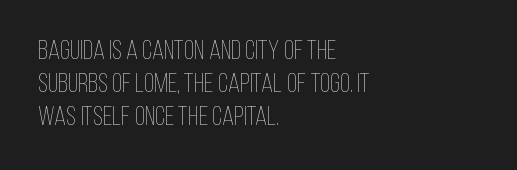
{"italic": "no", "bold": "no", "underline": "no", "align": "left", "line_spacing_ratio": 1.22, "letter_spacing": "normal", "letter_spacing_em": 0.0, "glyph_px": 27}
